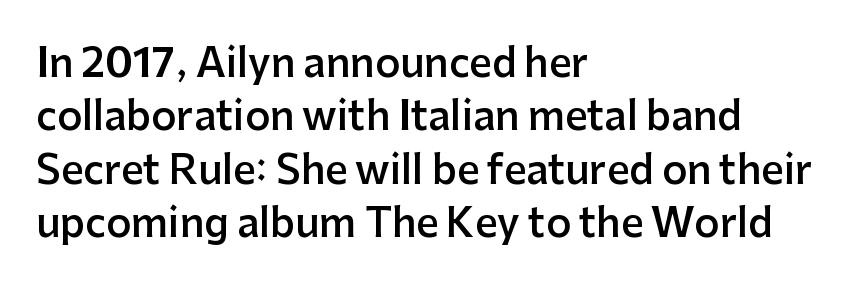
Here the designer chose a conventional face with non-uniform glyph widths. Rows of type keep a routine distance in the vertical direction. Italic: no, the glyphs are upright roman. Notice how the passage keeps a crisp vertical edge on the left only.
